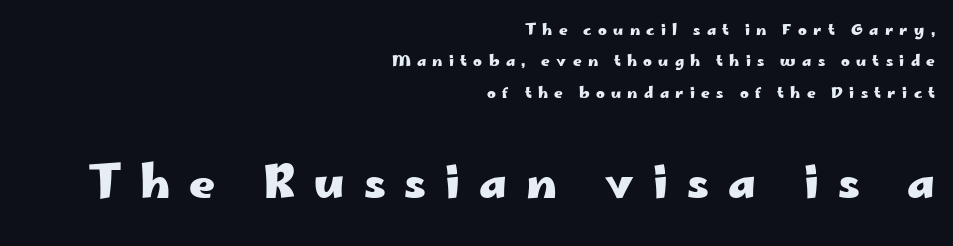
{"serif": "no", "italic": "no", "bold": "yes", "weight": "heavy", "width": "wide", "stroke_contrast": "low", "x_height": "small", "monospaced": "no", "underline": "no", "align": "right", "line_spacing": "loose", "line_spacing_ratio": 2.1, "letter_spacing": "wide", "letter_spacing_em": 0.42, "larger_block": "second", "size_ratio": 3.0, "glyph_px": 45}
